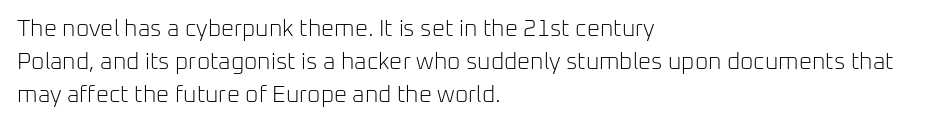
Honestly, the row spacing looks completely unremarkable. Caption: face not bold, strokes unweighted. Posture: vertical. This rendering features lettering with no underline. The setting favours the left margin, as ordinary paragraphs usually do.
